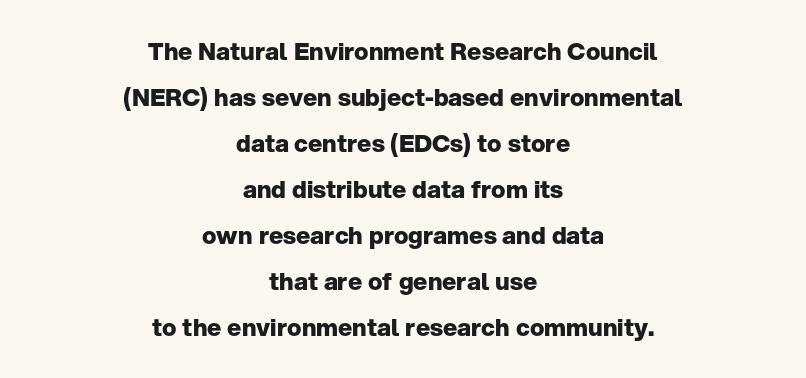
The image shows 24 px bold type, upright; set centered, loose line spacing (1.92x), normal letter spacing, not underlined.
